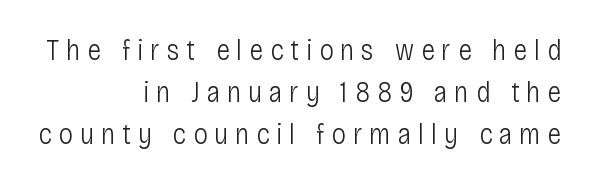
Q: Is the text bold? A: No.
Q: Is the text italic (slanted)? A: No, it is upright.
Q: Is the typeface a serif or a sans-serif typeface? A: Sans-serif.
Q: Is the text underlined? A: No.
Q: How is the paragraph aligned? A: Right-aligned.
Q: Is the spacing between letters normal or unusually wide? A: Unusually wide.
Q: Is the spacing between lines tight, normal or loose? A: Normal.
Q: Width (condensed, normal, or wide)? A: Condensed.
Q: Stroke contrast? A: Low.
Q: x-height? A: Large.
Q: Monospaced? A: No.
